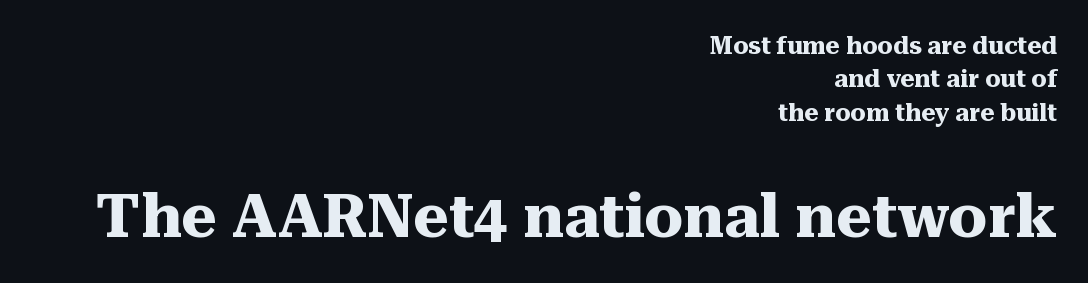
Think of a printed novel: that variable character pitch is what you see here. Classification — serif. Type without underlining. Look at the tracking — it's just the regular setting, nothing added.
